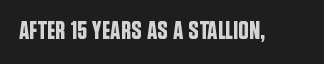
{"italic": "no", "underline": "no", "letter_spacing": "normal", "letter_spacing_em": 0.0, "glyph_px": 26}
